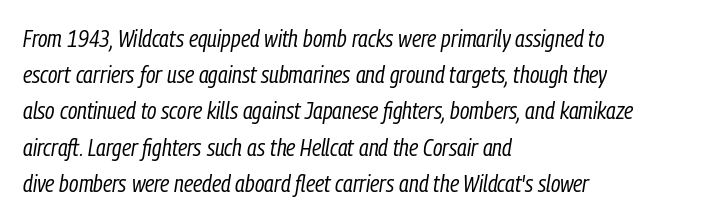
Q: Is the text bold? A: No.
Q: Is the text italic (slanted)? A: Yes, it leans right by about 9 degrees.
Q: Is the text underlined? A: No.
Q: How is the paragraph aligned? A: Left-aligned.
Q: Is the spacing between letters normal or unusually wide? A: Normal.
Q: Is the spacing between lines tight, normal or loose? A: Normal.
